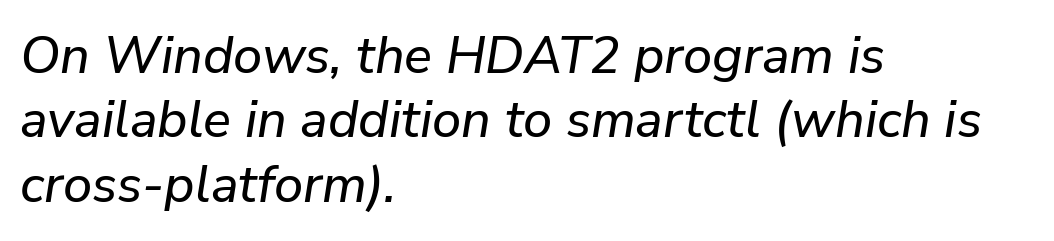
{"italic": "yes", "lean": "right", "slant_degrees": 9, "width": "normal", "stroke_contrast": "low", "x_height": "medium", "monospaced": "no", "underline": "no", "align": "left", "line_spacing_ratio": 1.24, "letter_spacing": "normal", "letter_spacing_em": 0.0, "glyph_px": 52}
